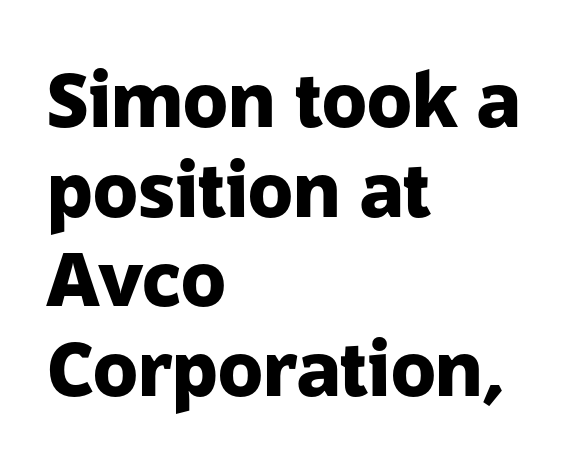
{"serif": "no", "italic": "no", "bold": "yes", "weight": "heavy", "width": "normal", "stroke_contrast": "low", "x_height": "medium", "monospaced": "no", "underline": "no", "align": "left", "line_spacing_ratio": 1.21, "letter_spacing": "normal", "letter_spacing_em": 0.0, "glyph_px": 74}
